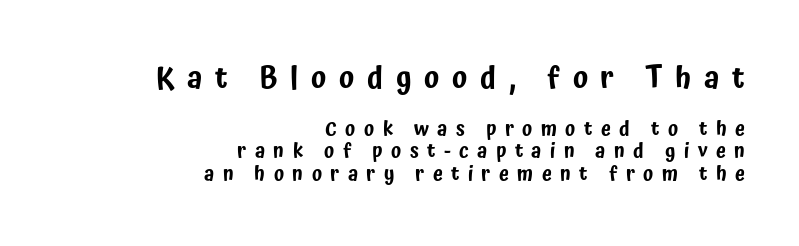
Q: Is the text italic (slanted)? A: No, it is upright.
Q: Is the typeface a serif or a sans-serif typeface? A: Sans-serif.
Q: Is the text underlined? A: No.
Q: How is the paragraph aligned? A: Right-aligned.
Q: Is the spacing between letters normal or unusually wide? A: Unusually wide.
Q: Is the spacing between lines tight, normal or loose? A: Tight.
Q: Which block of text is set in a larger size, the first (top) or the second (bottom)? A: The first (top) one.
Q: Width (condensed, normal, or wide)? A: Condensed.
Q: Stroke contrast? A: Low.
Q: x-height? A: Medium.
Q: Monospaced? A: No.
